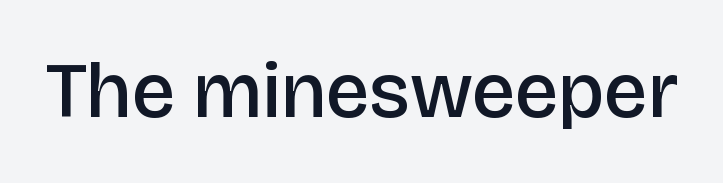
Slightly chunky letters — semibold, I'd say, not full bold. Students, note that the glyphs here touch the page at normal intervals. This is sans-serif lettering, the kind often seen on screens and signage. Think of a printed novel: that variable character pitch is what you see here. Rendered with straight, roman letterforms. Has an underline been added? It has not.
